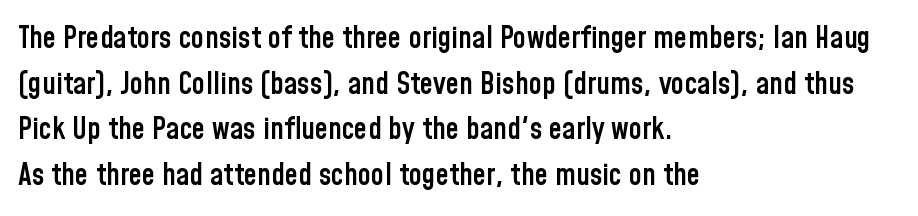
{"serif": "no", "italic": "no", "bold": "semi", "weight": "semibold", "width": "condensed", "stroke_contrast": "low", "x_height": "medium", "monospaced": "no", "underline": "no", "align": "left", "line_spacing": "normal", "line_spacing_ratio": 1.52, "letter_spacing": "normal", "letter_spacing_em": 0.0, "glyph_px": 30}
